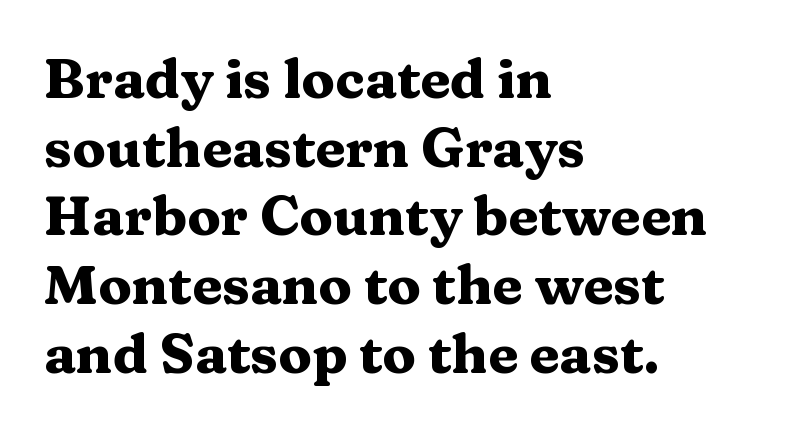
Q: Is the text bold? A: Yes.
Q: Is the text italic (slanted)? A: No, it is upright.
Q: Is the typeface a serif or a sans-serif typeface? A: Serif.
Q: Is the text underlined? A: No.
Q: How is the paragraph aligned? A: Left-aligned.
Q: Is the spacing between letters normal or unusually wide? A: Normal.
Q: Is the spacing between lines tight, normal or loose? A: Normal.
Q: Width (condensed, normal, or wide)? A: Wide.
Q: Stroke contrast? A: Medium.
Q: x-height? A: Medium.
Q: Monospaced? A: No.
